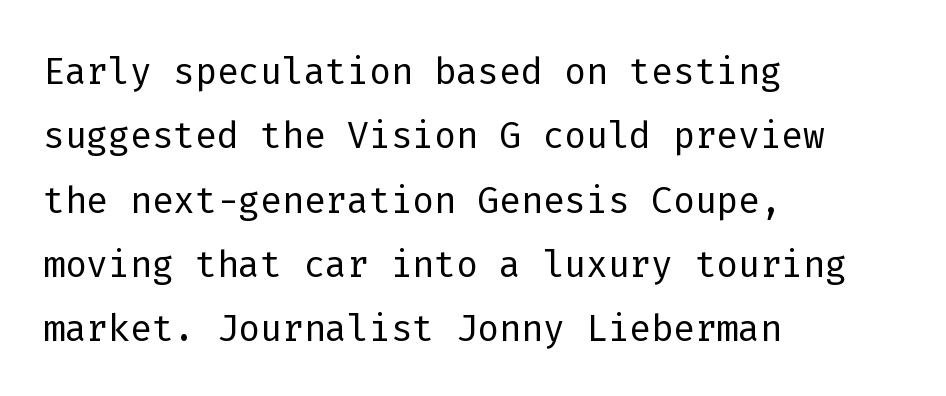
The image shows 51 px light sans-serif type, upright, monospaced; set left-aligned, normal line spacing (1.26x), normal letter spacing, not underlined; low stroke contrast and a medium x-height.
